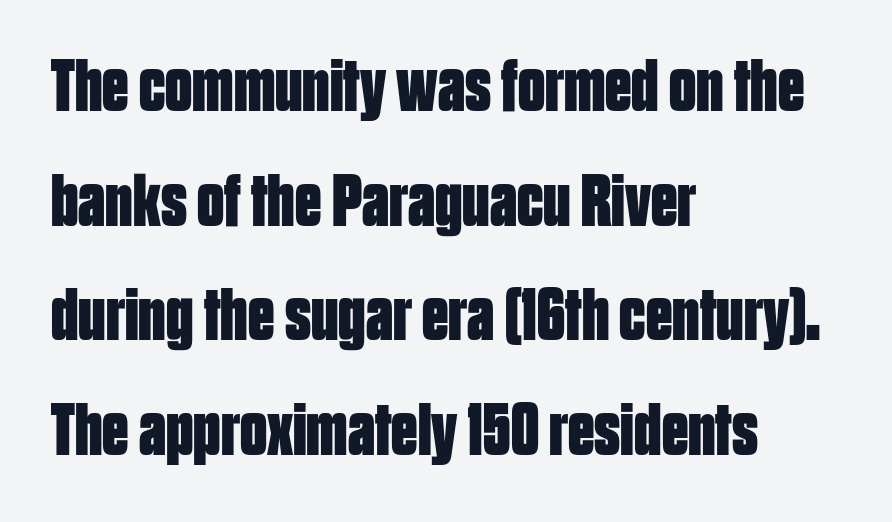
Q: Is the text bold? A: Yes.
Q: Is the text italic (slanted)? A: No, it is upright.
Q: Is the typeface a serif or a sans-serif typeface? A: Sans-serif.
Q: Is the text underlined? A: No.
Q: How is the paragraph aligned? A: Left-aligned.
Q: Is the spacing between letters normal or unusually wide? A: Normal.
Q: Is the spacing between lines tight, normal or loose? A: Normal.
Q: Width (condensed, normal, or wide)? A: Condensed.
Q: Stroke contrast? A: Low.
Q: x-height? A: Large.
Q: Monospaced? A: No.
